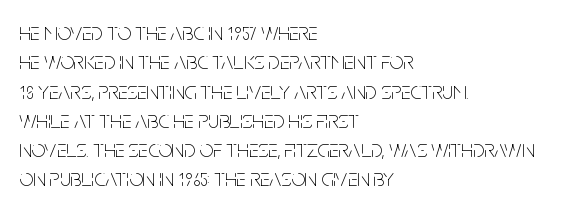
Notice how the stems are strictly vertical — no italics here. Standard letterfit; no display-style spreading of the glyphs. The space beneath each line is pristine and unruled. Counters stay open thanks to moderate or lighter strokes. A classic flush-left, rag-right setting is used for this passage.
